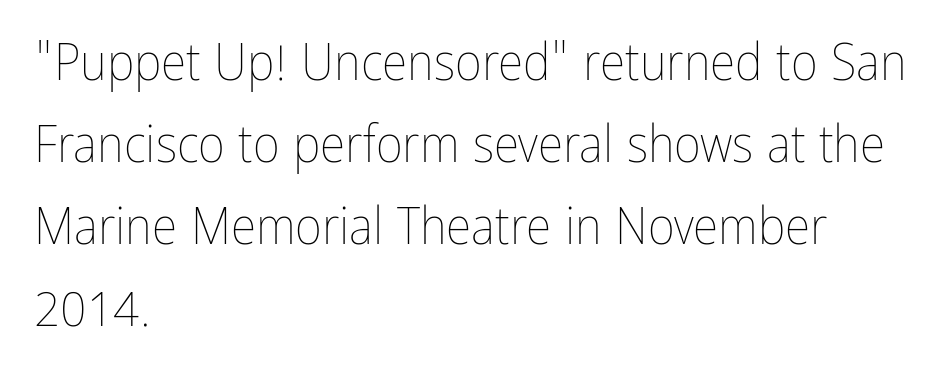
Q: Is the text bold? A: No.
Q: Is the text italic (slanted)? A: No, it is upright.
Q: Is the text underlined? A: No.
Q: How is the paragraph aligned? A: Left-aligned.
Q: Is the spacing between letters normal or unusually wide? A: Normal.
Q: Is the spacing between lines tight, normal or loose? A: Normal.
Q: Width (condensed, normal, or wide)? A: Condensed.
Q: Stroke contrast? A: Low.
Q: x-height? A: Medium.
Q: Monospaced? A: No.
